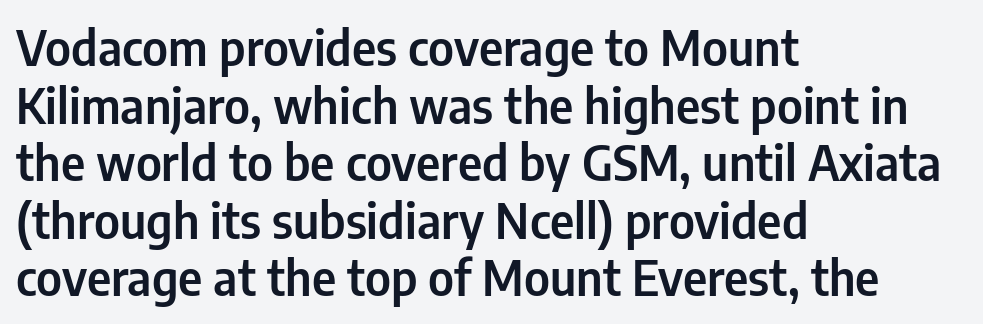
{"serif": "no", "italic": "no", "width": "condensed", "stroke_contrast": "low", "x_height": "medium", "monospaced": "no", "underline": "no", "align": "left", "line_spacing_ratio": 1.2, "letter_spacing": "normal", "letter_spacing_em": 0.0, "glyph_px": 48}
